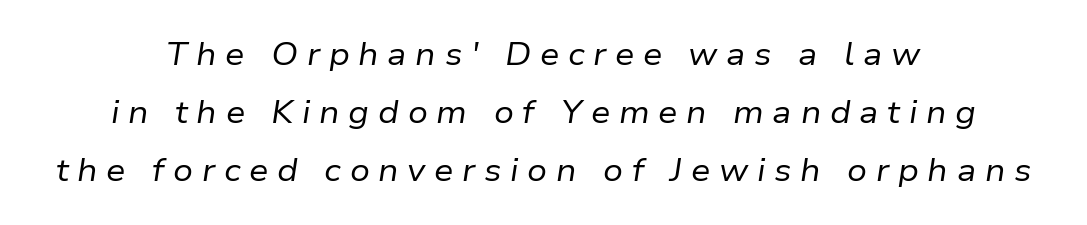
The image shows 31 px regular-weight type, italic (leaning right); set centered, line spacing 1.87x, unusually wide letter spacing (+0.28 em), not underlined; low stroke contrast and a medium x-height.
